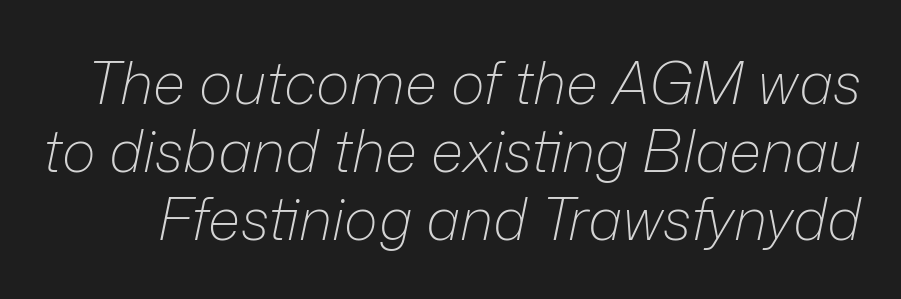
Q: Is the text bold? A: No.
Q: Is the text italic (slanted)? A: Yes, it leans right by about 12 degrees.
Q: Is the text underlined? A: No.
Q: Is the spacing between letters normal or unusually wide? A: Normal.
Q: Width (condensed, normal, or wide)? A: Normal.
Q: Stroke contrast? A: Low.
Q: x-height? A: Medium.
Q: Monospaced? A: No.
